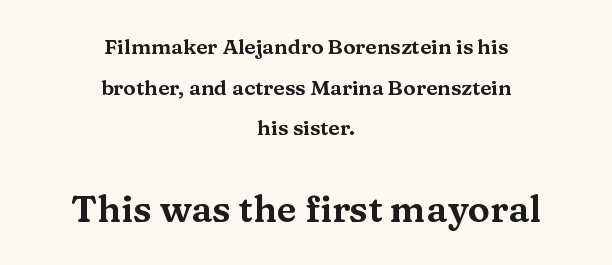
{"serif": "yes", "italic": "no", "width": "wide", "stroke_contrast": "medium", "x_height": "medium", "monospaced": "no", "underline": "no", "align": "center", "line_spacing": "loose", "line_spacing_ratio": 1.94, "letter_spacing": "normal", "letter_spacing_em": 0.0, "larger_block": "second", "size_ratio": 1.76, "glyph_px": 37}
